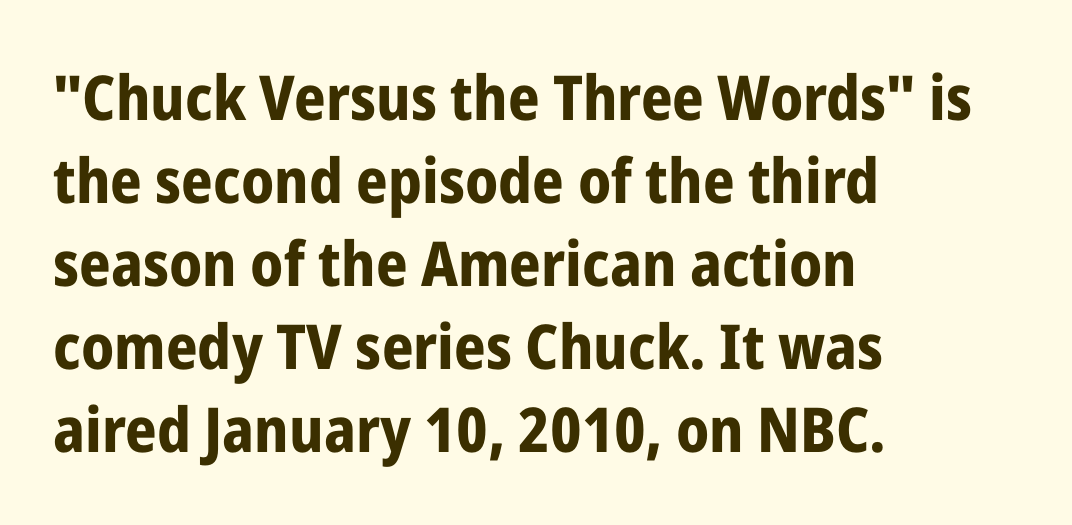
The image shows 62 px bold, condensed sans-serif type, upright; set left-aligned, normal line spacing (1.34x), normal letter spacing, not underlined; low stroke contrast and a medium x-height.
